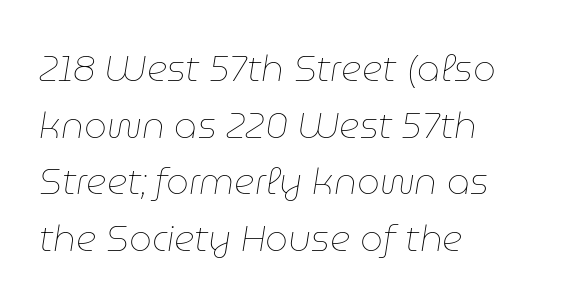
Q: Is the text bold? A: No.
Q: Is the text italic (slanted)? A: Yes, it leans right by about 9 degrees.
Q: Is the text underlined? A: No.
Q: How is the paragraph aligned? A: Left-aligned.
Q: Is the spacing between letters normal or unusually wide? A: Normal.
Q: Is the spacing between lines tight, normal or loose? A: Normal.
Q: Width (condensed, normal, or wide)? A: Normal.
Q: Stroke contrast? A: Low.
Q: x-height? A: Medium.
Q: Monospaced? A: No.
